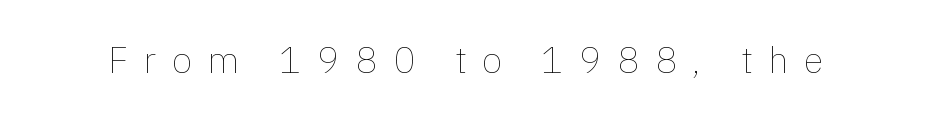
Q: Is the text bold? A: No.
Q: Is the text italic (slanted)? A: No, it is upright.
Q: Is the text underlined? A: No.
Q: Is the spacing between letters normal or unusually wide? A: Unusually wide.
Q: Width (condensed, normal, or wide)? A: Normal.
Q: x-height? A: Medium.
Q: Monospaced? A: No.
